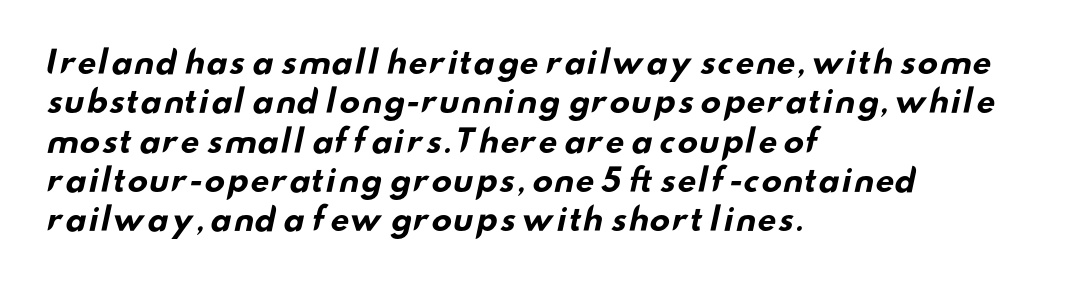
{"serif": "no", "bold": "yes", "weight": "bold", "width": "wide", "stroke_contrast": "low", "x_height": "small", "monospaced": "no", "underline": "no", "align": "left", "line_spacing": "normal", "line_spacing_ratio": 1.27, "letter_spacing": "normal", "letter_spacing_em": 0.0, "glyph_px": 31}
